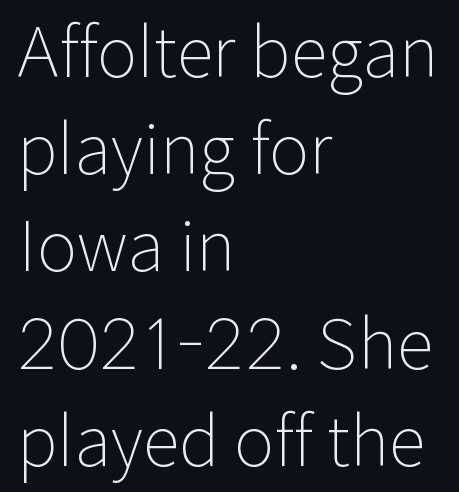
Examine the stroke ends and you'll find no serifs. Glance below the letters and you will spot only blank space. Weight: in the light-to-regular range. Think of a printed novel: that variable character pitch is what you see here.
